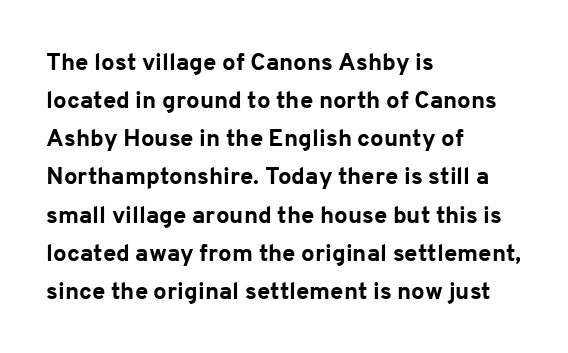
Any mark beneath the type? The region is blank. The letters stand upright; this is a roman face. The type is set solid horizontally, with unmodified tracking. Which margin do the lines hug? The left one — the right edge is uneven. The rendering uses a bold face; every stroke is thick and dark.
